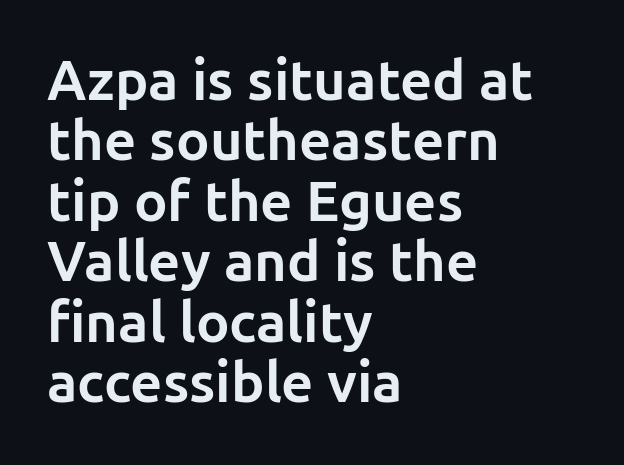
Q: Is the text bold? A: Yes.
Q: Is the text italic (slanted)? A: No, it is upright.
Q: Is the typeface a serif or a sans-serif typeface? A: Sans-serif.
Q: Is the text underlined? A: No.
Q: How is the paragraph aligned? A: Left-aligned.
Q: Is the spacing between letters normal or unusually wide? A: Normal.
Q: Is the spacing between lines tight, normal or loose? A: Tight.
Q: Width (condensed, normal, or wide)? A: Normal.
Q: Stroke contrast? A: Low.
Q: x-height? A: Medium.
Q: Monospaced? A: No.
